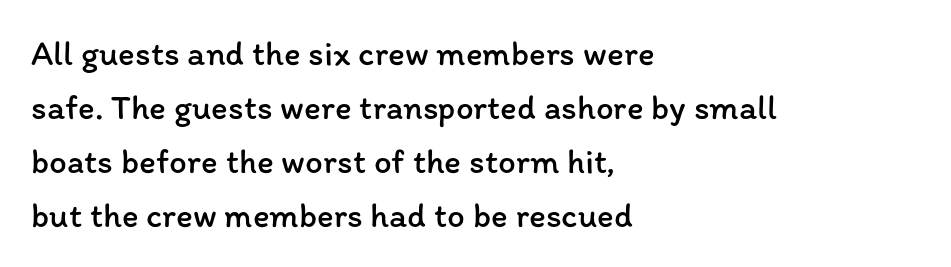
The image shows 35 px regular-weight type, upright; set left-aligned, normal line spacing (1.54x), normal letter spacing, not underlined; low stroke contrast and a medium x-height.
